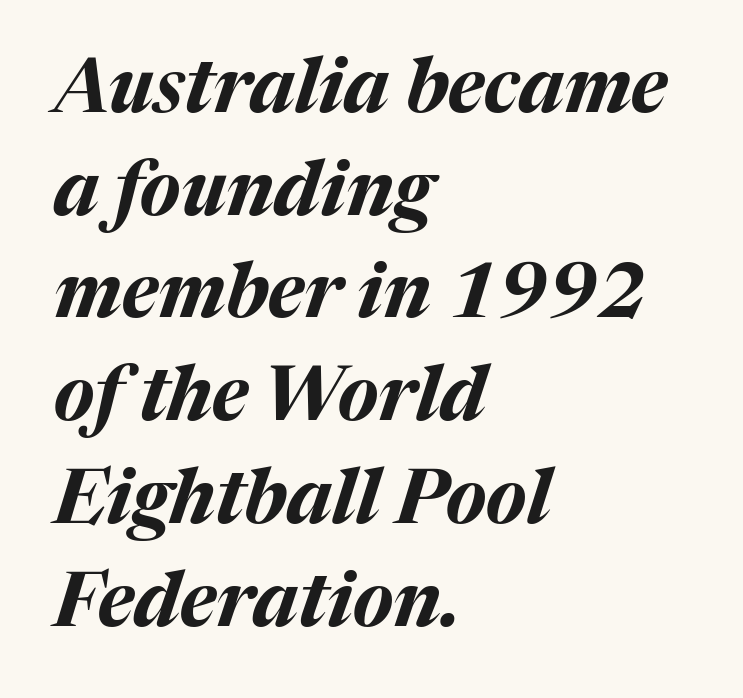
The image shows 75 px bold type, italic (leaning right); set left-aligned, normal line spacing (1.37x), normal letter spacing, not underlined; medium stroke contrast and a medium x-height.
